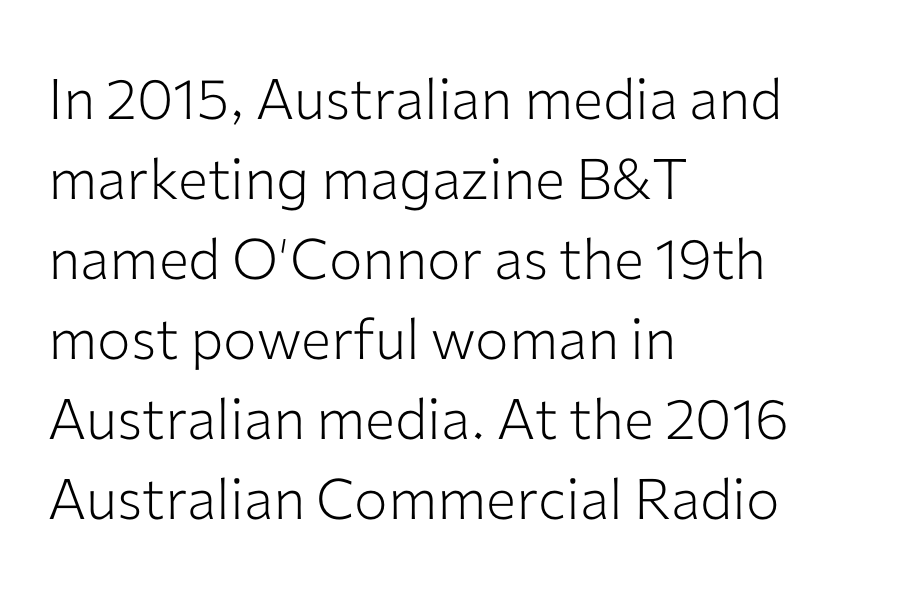
Q: Is the text bold? A: No.
Q: Is the text italic (slanted)? A: No, it is upright.
Q: Is the typeface a serif or a sans-serif typeface? A: Sans-serif.
Q: Is the text underlined? A: No.
Q: How is the paragraph aligned? A: Left-aligned.
Q: Is the spacing between letters normal or unusually wide? A: Normal.
Q: Is the spacing between lines tight, normal or loose? A: Normal.
Q: Width (condensed, normal, or wide)? A: Normal.
Q: Stroke contrast? A: Low.
Q: x-height? A: Medium.
Q: Monospaced? A: No.
